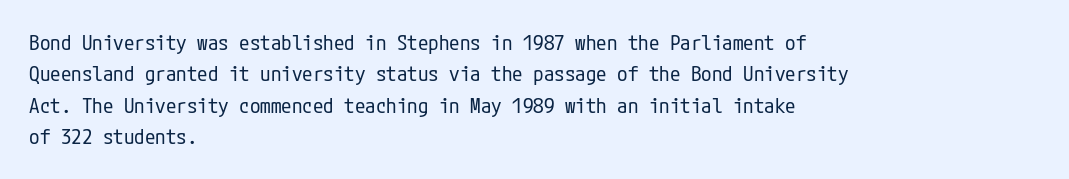
{"italic": "no", "bold": "no", "underline": "no", "align": "left", "line_spacing": "normal", "line_spacing_ratio": 1.5, "letter_spacing": "normal", "letter_spacing_em": 0.0, "glyph_px": 21}
